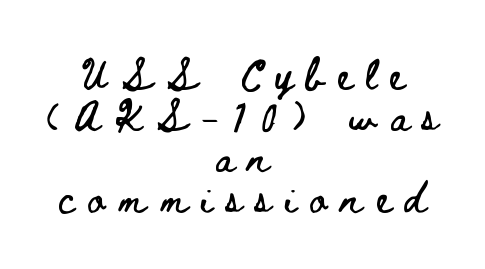
Q: Is the text underlined? A: No.
Q: How is the paragraph aligned? A: Centered.
Q: Is the spacing between letters normal or unusually wide? A: Unusually wide.
Q: Is the spacing between lines tight, normal or loose? A: Normal.
Q: Width (condensed, normal, or wide)? A: Wide.
Q: Stroke contrast? A: Low.
Q: x-height? A: Small.
Q: Monospaced? A: No.
